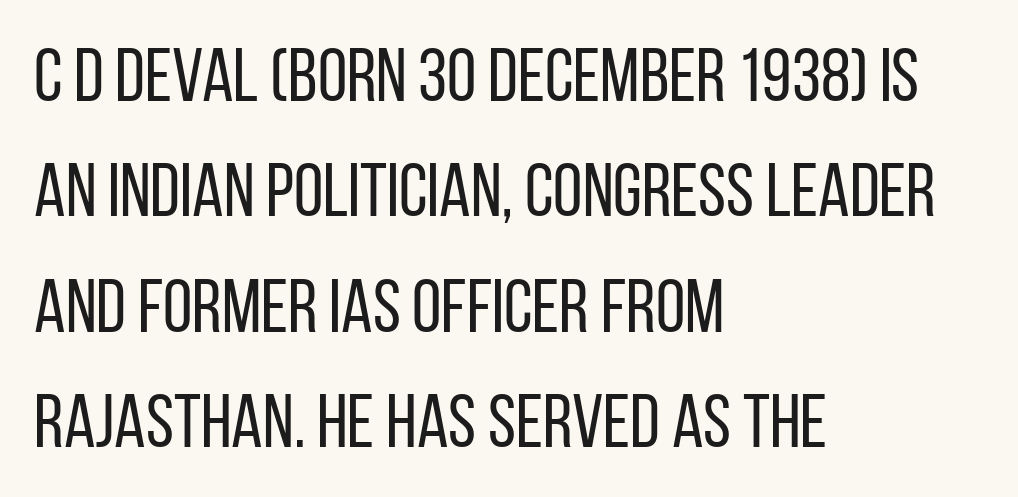
Q: Is the text bold? A: No.
Q: Is the text italic (slanted)? A: No, it is upright.
Q: Is the typeface a serif or a sans-serif typeface? A: Sans-serif.
Q: Is the text underlined? A: No.
Q: How is the paragraph aligned? A: Left-aligned.
Q: Is the spacing between letters normal or unusually wide? A: Normal.
Q: Is the spacing between lines tight, normal or loose? A: Normal.
Q: Width (condensed, normal, or wide)? A: Condensed.
Q: Stroke contrast? A: Low.
Q: x-height? A: Large.
Q: Monospaced? A: No.
